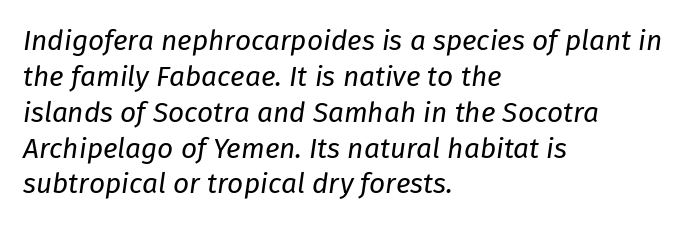
{"italic": "yes", "lean": "right", "slant_degrees": 8, "bold": "no", "weight": "regular", "width": "normal", "stroke_contrast": "low", "x_height": "medium", "monospaced": "no", "underline": "no", "align": "left", "line_spacing": "normal", "line_spacing_ratio": 1.28, "letter_spacing": "normal", "letter_spacing_em": 0.0, "glyph_px": 28}
